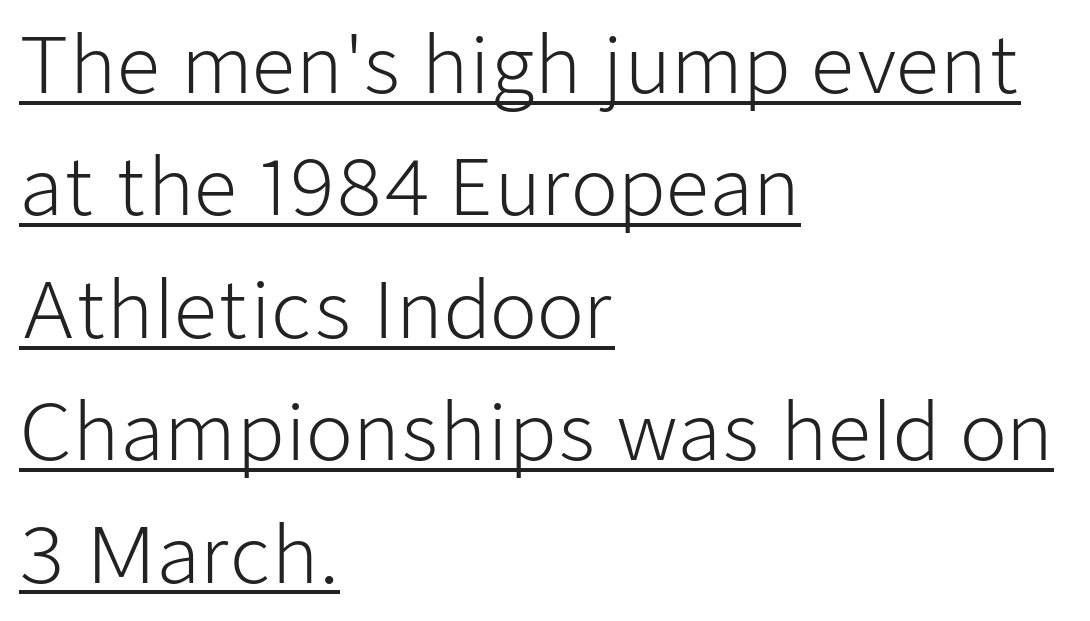
The image shows 77 px light sans-serif type, upright; set left-aligned, normal line spacing (1.59x), normal letter spacing, underlined; low stroke contrast and a medium x-height.
